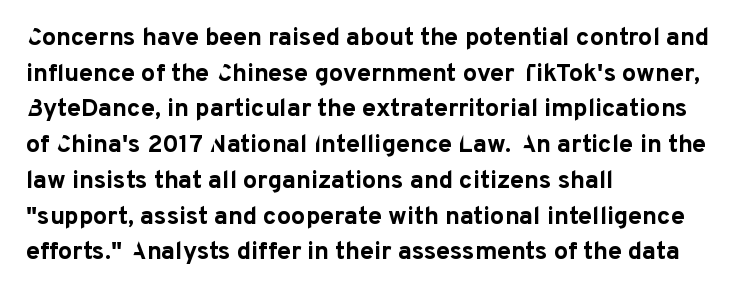
{"italic": "no", "bold": "yes", "underline": "no", "align": "left", "line_spacing": "normal", "line_spacing_ratio": 1.43, "letter_spacing": "normal", "letter_spacing_em": 0.0, "glyph_px": 25}
